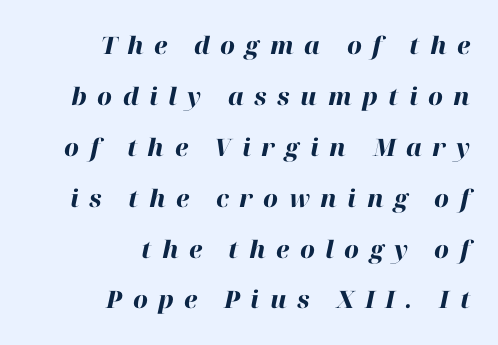
The typesetter chose a ragged-left arrangement here. The line-height multiplier appears high, well above default. In terms of letterspacing, this is a distinctly airy, spread setting. Tall strokes in this sample are angled rather than plumb. The sample has been set heavy, in full bold. Letters rest on an invisible, unmarked baseline.
